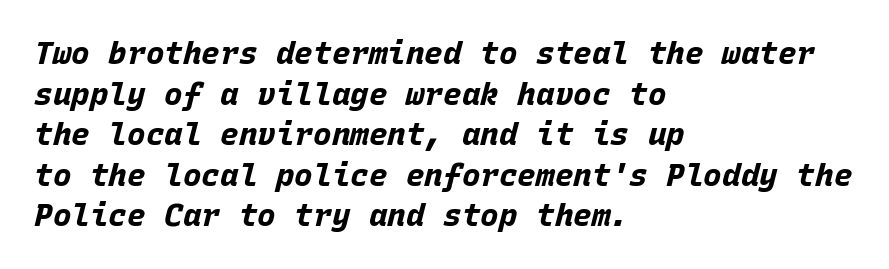
The image shows 31 px bold type, italic (leaning right), monospaced; set left-aligned, normal line spacing (1.31x), normal letter spacing, not underlined; low stroke contrast and a large x-height.
